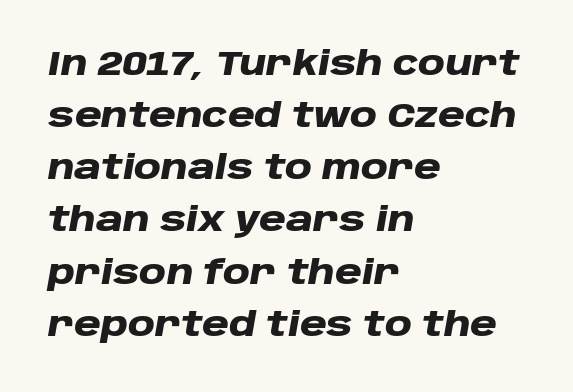
An italicized treatment has been applied to the whole sample. Inter-character spacing is left at the font's built-in metrics. Bare-footed words on every line. Line spacing here is normal. The rendering uses natural spacing where letterforms have individual widths. The compositor pushed each line to the left boundary.
